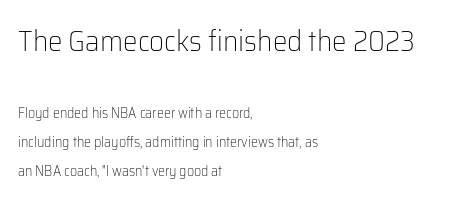
Inter-character spacing is left at the font's built-in metrics. Horizontal bands of white between lines are thick stripes. Character widths vary here, with narrow letters taking less room than wide ones. The typesetter chose a ragged-right arrangement here.
